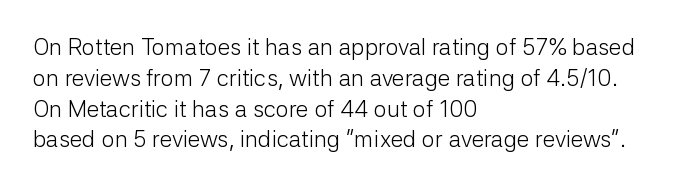
The image shows 23 px text type, upright; set left-aligned, normal line spacing (1.34x), normal letter spacing, not underlined.
